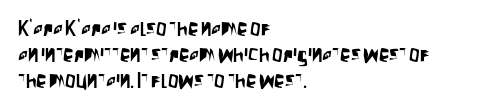
{"italic": "no", "underline": "no", "align": "left", "line_spacing": "normal", "line_spacing_ratio": 1.25, "letter_spacing": "normal", "letter_spacing_em": 0.0, "glyph_px": 21}
